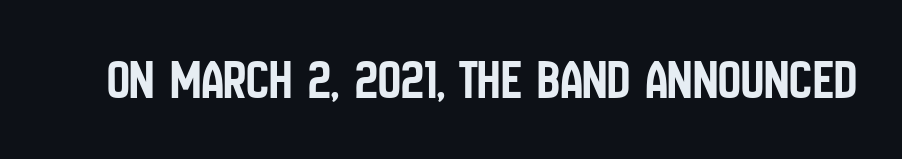
The image shows 57 px condensed sans-serif type, upright; set normal letter spacing, not underlined; low stroke contrast and a large x-height.
